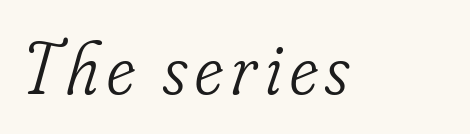
Has an underline been added? It has not. Think standard paragraph weight, or any step lighter than that. Each letter keeps its own natural width here, so spacing adapts to shape. A typesetter would mark this as italic. The passage shown is typeset with a serif family.
